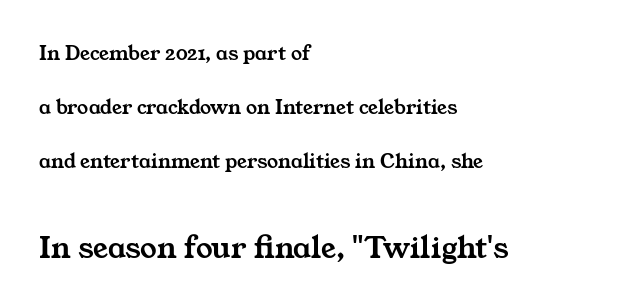
{"serif": "yes", "width": "wide", "stroke_contrast": "medium", "x_height": "medium", "monospaced": "no", "underline": "no", "align": "left", "line_spacing": "loose", "line_spacing_ratio": 2.45, "letter_spacing": "normal", "letter_spacing_em": 0.0, "larger_block": "second", "size_ratio": 1.5, "glyph_px": 33}
